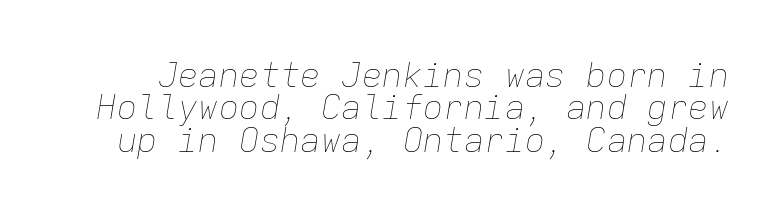
Every character here occupies the same horizontal width, giving the sample a typewriter-like rhythm. The passage shown stacks its lines with hardly any gap. The face used here has a pronounced slope to its letters. The specimen omits any rule beneath the text block's lines.
